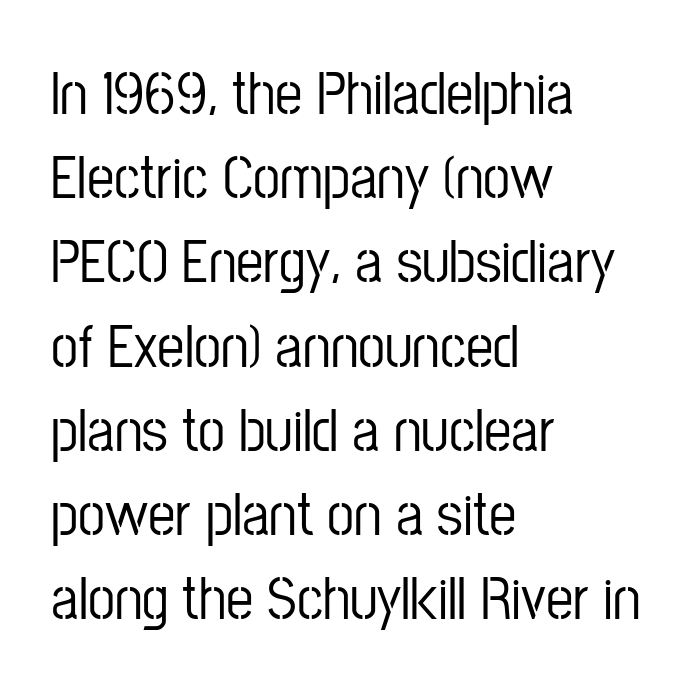
Ordinary non-slanted type is in use. Each letter keeps its own natural width here, so spacing adapts to shape. Letter spacing: default. The letters carry no serifs — their stems end cleanly without finishing strokes. The paragraph has a hard left edge and a soft right edge. Notice how descenders clear the ascenders below comfortably — that's standard leading.
